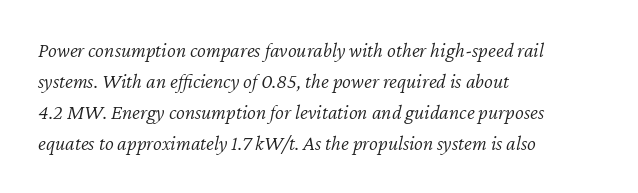
{"italic": "yes", "lean": "right", "slant_degrees": 12, "bold": "no", "underline": "no", "align": "left", "line_spacing": "normal", "line_spacing_ratio": 1.47, "letter_spacing": "normal", "letter_spacing_em": 0.0, "glyph_px": 21}
